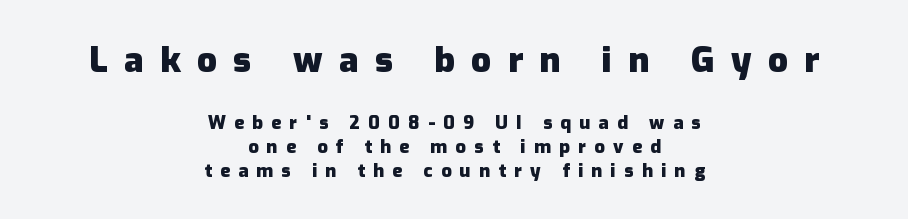
The image shows 35 px heavy sans-serif type, upright; set centered, normal line spacing (1.32x), unusually wide letter spacing (+0.47 em), not underlined; the first (top) block is 1.94x larger; low stroke contrast and a medium x-height.
